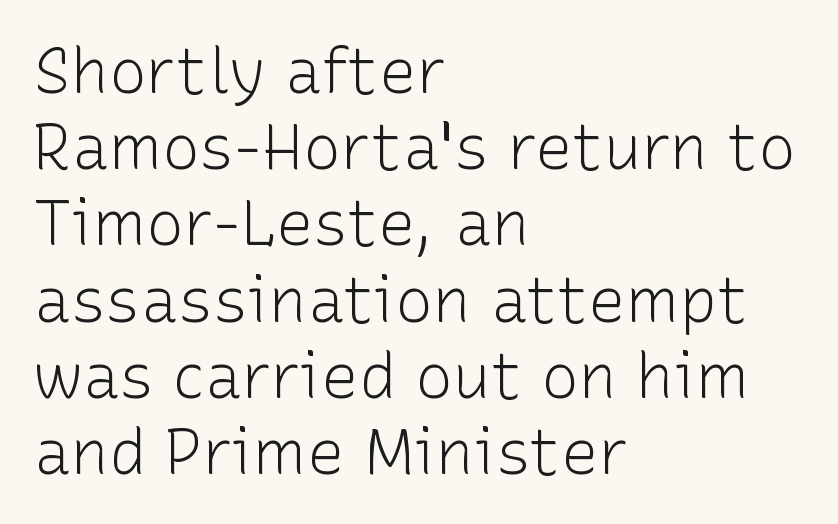
The image shows 63 px light sans-serif type, upright; set left-aligned, line spacing 1.21x, normal letter spacing, not underlined; low stroke contrast and a medium x-height.
